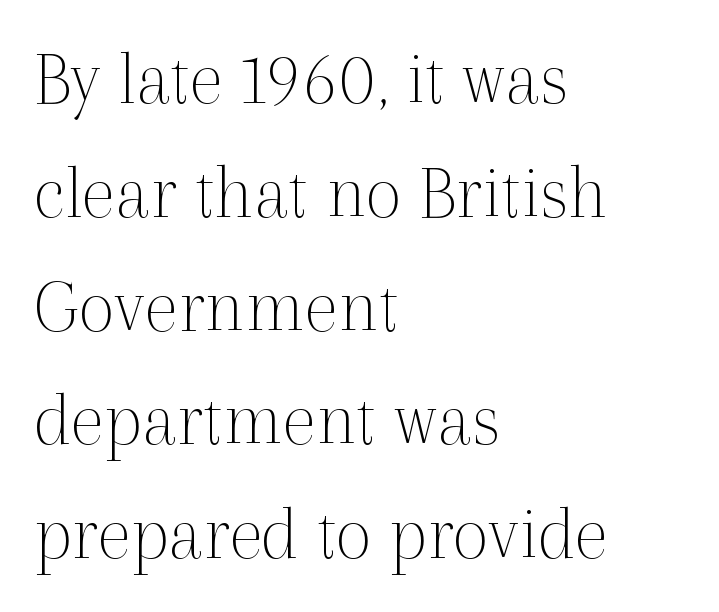
Q: Is the text bold? A: No.
Q: Is the text italic (slanted)? A: No, it is upright.
Q: Is the typeface a serif or a sans-serif typeface? A: Serif.
Q: Is the text underlined? A: No.
Q: How is the paragraph aligned? A: Left-aligned.
Q: Is the spacing between letters normal or unusually wide? A: Normal.
Q: Is the spacing between lines tight, normal or loose? A: Normal.
Q: Width (condensed, normal, or wide)? A: Normal.
Q: x-height? A: Medium.
Q: Monospaced? A: No.
